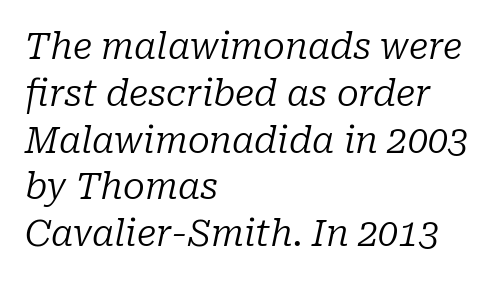
Q: Is the text bold? A: No.
Q: Is the text italic (slanted)? A: Yes, it leans right by about 10 degrees.
Q: Is the typeface a serif or a sans-serif typeface? A: Serif.
Q: Is the text underlined? A: No.
Q: How is the paragraph aligned? A: Left-aligned.
Q: Is the spacing between letters normal or unusually wide? A: Normal.
Q: Is the spacing between lines tight, normal or loose? A: Normal.
Q: Width (condensed, normal, or wide)? A: Normal.
Q: Stroke contrast? A: Low.
Q: x-height? A: Medium.
Q: Monospaced? A: No.
